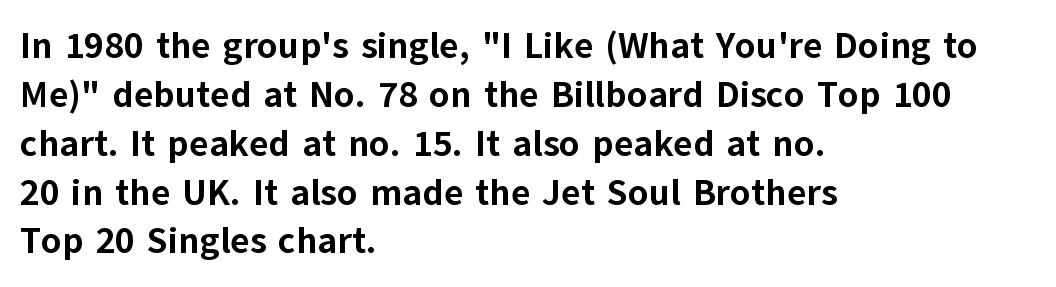
{"serif": "no", "italic": "no", "bold": "yes", "weight": "bold", "width": "normal", "stroke_contrast": "low", "x_height": "medium", "monospaced": "no", "underline": "no", "align": "left", "line_spacing": "normal", "line_spacing_ratio": 1.32, "letter_spacing": "normal", "letter_spacing_em": 0.0, "glyph_px": 37}
